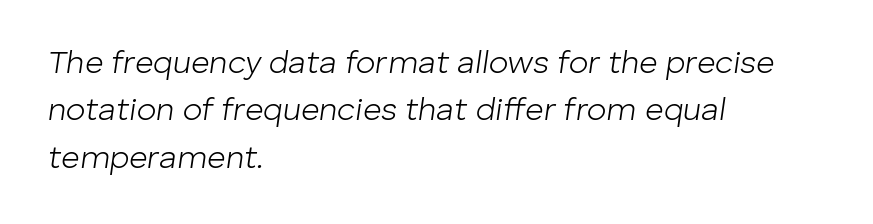
{"italic": "yes", "lean": "right", "slant_degrees": 8, "bold": "no", "weight": "light", "width": "normal", "stroke_contrast": "low", "x_height": "medium", "monospaced": "no", "underline": "no", "align": "left", "line_spacing": "normal", "line_spacing_ratio": 1.48, "letter_spacing": "normal", "letter_spacing_em": 0.0, "glyph_px": 32}
